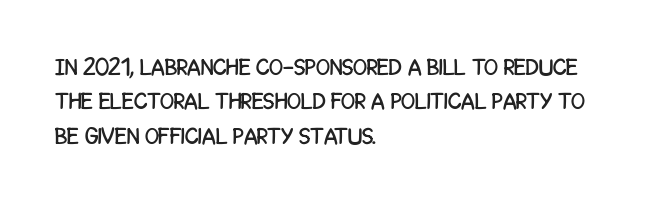
If you drew a ruler down the left edge, every line would touch it. Any mark beneath the type? The region is blank. Vertical spacing — default. It's the straight-up-and-down kind of type.
